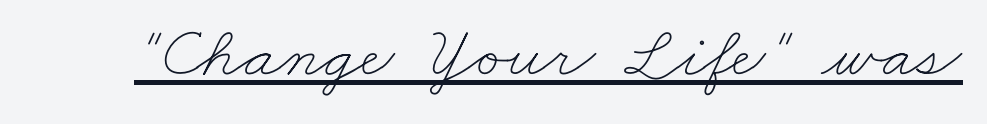
Q: Is the text bold? A: No.
Q: Is the text underlined? A: Yes.
Q: Is the spacing between letters normal or unusually wide? A: Normal.
Q: Width (condensed, normal, or wide)? A: Wide.
Q: Stroke contrast? A: Low.
Q: x-height? A: Small.
Q: Monospaced? A: No.
